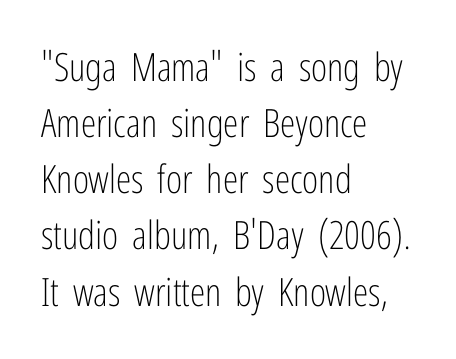
The typesetter chose a ragged-right arrangement here. Honestly, there is no underline to notice here at all. The text was rendered using a sans face with plain stroke endings. Evenly set lines give the paragraph a standard silhouette. The cut favours lightness, reaching ordinary text weight at its darkest.
